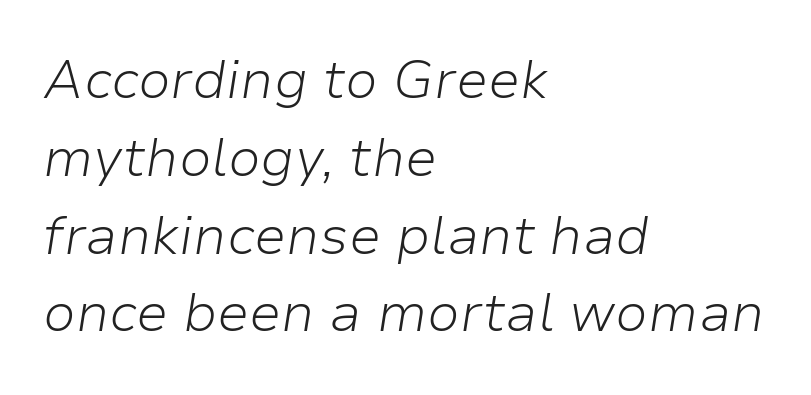
{"italic": "yes", "lean": "right", "slant_degrees": 9, "bold": "no", "weight": "light", "width": "normal", "stroke_contrast": "low", "x_height": "medium", "monospaced": "no", "underline": "no", "align": "left", "line_spacing": "normal", "line_spacing_ratio": 1.44, "letter_spacing": "normal", "letter_spacing_em": 0.0, "glyph_px": 54}
